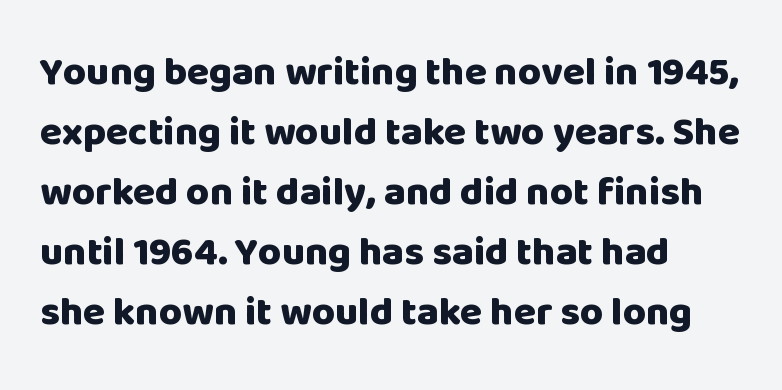
The baseline area is clear. What's the leading like? Ordinary, nothing unusual. Note: no serifs on the glyphs. Is this a fixed-width face? No — the glyphs have proportional, varying widths. The paragraph shown leans on its left margin. The specimen reads as upright at a glance.
